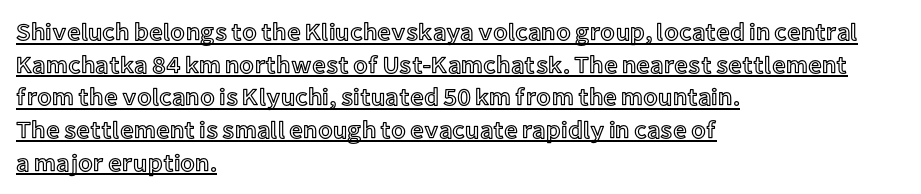
The image shows 24 px text type, upright; set left-aligned, normal line spacing (1.36x), normal letter spacing, underlined.
